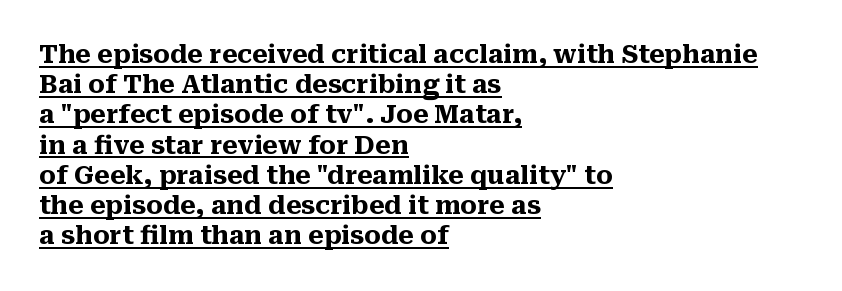
This sample is left-justified, so line endings fall wherever the words run out. Is the letter spacing exaggerated? No — it looks like the ordinary default. It's the straight-up-and-down kind of type. Underlining? Definitely there. Caption: bold face, heavy strokes.
